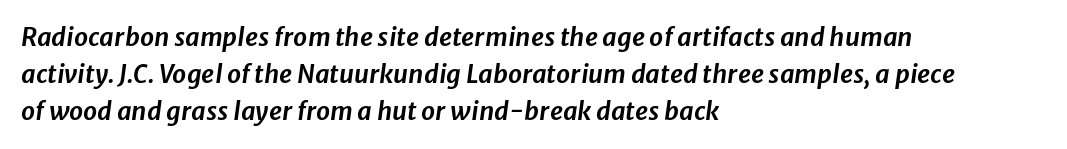
The baseline area is clear. There's an unmistakable incline to the writing here. The letters sit at their default tracking, neither squeezed nor spread. Layout note: lines flush left. Evenly set lines give the paragraph a standard silhouette.
